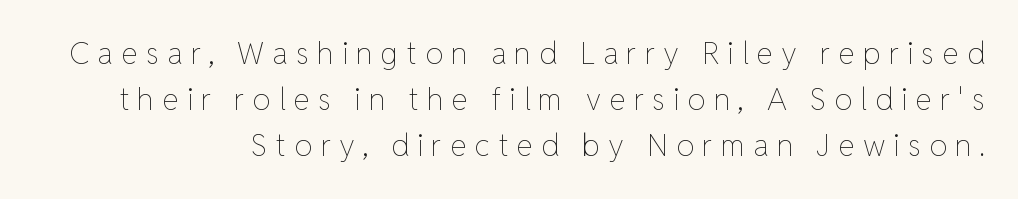
{"italic": "no", "bold": "no", "weight": "thin", "width": "normal", "stroke_contrast": "low", "x_height": "medium", "monospaced": "no", "underline": "no", "align": "right", "line_spacing": "normal", "line_spacing_ratio": 1.54, "letter_spacing": "wide", "letter_spacing_em": 0.27, "glyph_px": 30}
